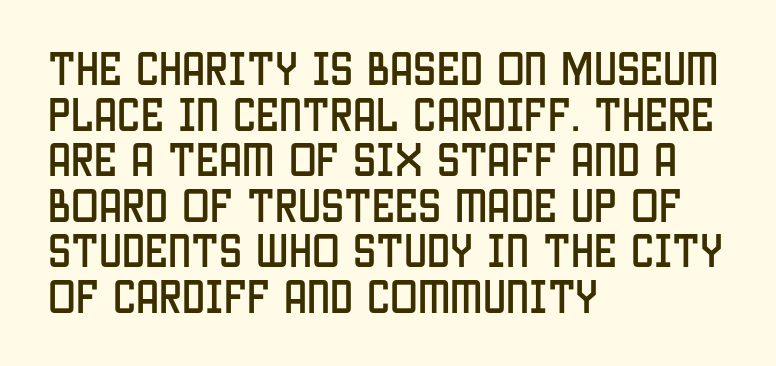
{"serif": "no", "italic": "no", "width": "condensed", "stroke_contrast": "low", "x_height": "large", "monospaced": "no", "underline": "no", "align": "left", "line_spacing_ratio": 1.23, "letter_spacing": "normal", "letter_spacing_em": 0.0, "glyph_px": 37}
